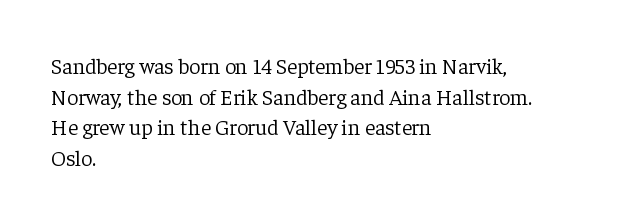
Q: Is the text bold? A: No.
Q: Is the text italic (slanted)? A: No, it is upright.
Q: Is the text underlined? A: No.
Q: How is the paragraph aligned? A: Left-aligned.
Q: Is the spacing between letters normal or unusually wide? A: Normal.
Q: Is the spacing between lines tight, normal or loose? A: Normal.
